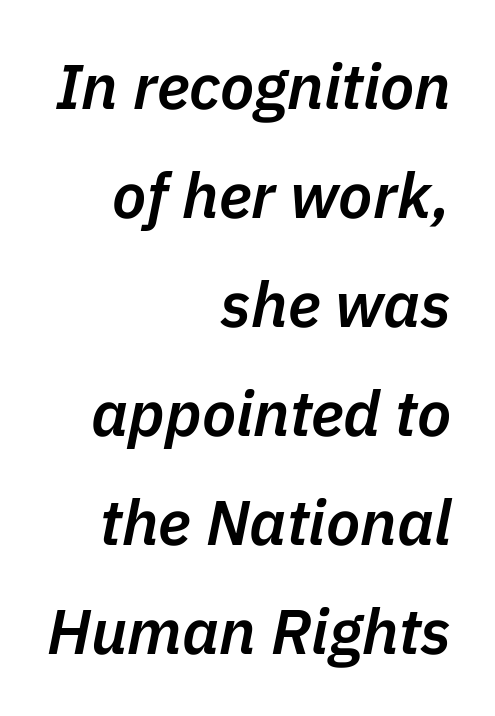
Q: Is the text bold? A: Semi-bold.
Q: Is the text italic (slanted)? A: Yes, it leans right by about 11 degrees.
Q: Is the text underlined? A: No.
Q: How is the paragraph aligned? A: Right-aligned.
Q: Is the spacing between letters normal or unusually wide? A: Normal.
Q: Width (condensed, normal, or wide)? A: Normal.
Q: Stroke contrast? A: Low.
Q: x-height? A: Medium.
Q: Monospaced? A: No.
